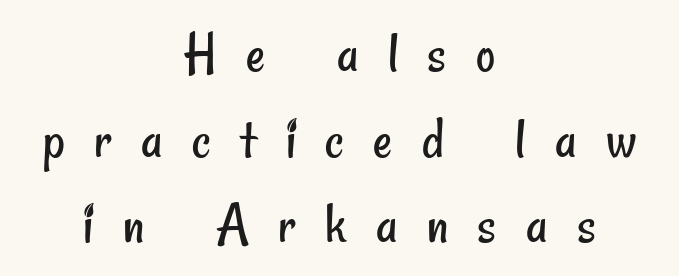
{"serif": "no", "bold": "no", "weight": "regular", "width": "condensed", "stroke_contrast": "low", "x_height": "small", "monospaced": "no", "underline": "no", "align": "center", "line_spacing": "normal", "line_spacing_ratio": 1.45, "letter_spacing": "wide", "letter_spacing_em": 0.5, "glyph_px": 59}
